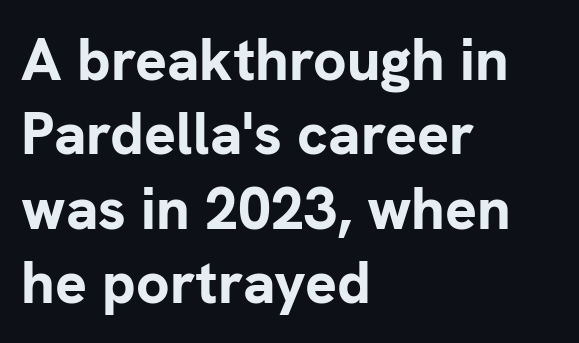
Q: Is the text bold? A: Yes.
Q: Is the text italic (slanted)? A: No, it is upright.
Q: Is the typeface a serif or a sans-serif typeface? A: Sans-serif.
Q: Is the text underlined? A: No.
Q: How is the paragraph aligned? A: Left-aligned.
Q: Is the spacing between letters normal or unusually wide? A: Normal.
Q: Is the spacing between lines tight, normal or loose? A: Normal.
Q: Width (condensed, normal, or wide)? A: Normal.
Q: Stroke contrast? A: Low.
Q: x-height? A: Medium.
Q: Monospaced? A: No.
